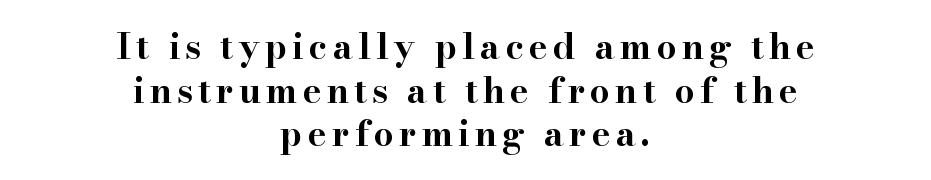
Q: Is the text bold? A: Yes.
Q: Is the text italic (slanted)? A: No, it is upright.
Q: Is the typeface a serif or a sans-serif typeface? A: Serif.
Q: Is the text underlined? A: No.
Q: How is the paragraph aligned? A: Centered.
Q: Is the spacing between lines tight, normal or loose? A: Normal.
Q: Width (condensed, normal, or wide)? A: Wide.
Q: Stroke contrast? A: High.
Q: x-height? A: Small.
Q: Monospaced? A: No.
